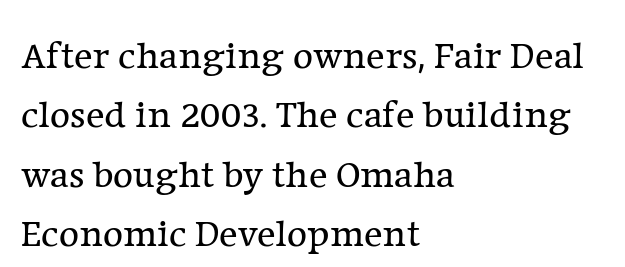
{"serif": "yes", "italic": "no", "bold": "no", "weight": "regular", "width": "normal", "stroke_contrast": "low", "x_height": "medium", "monospaced": "no", "underline": "no", "align": "left", "line_spacing": "normal", "line_spacing_ratio": 1.52, "letter_spacing": "normal", "letter_spacing_em": 0.0, "glyph_px": 39}
